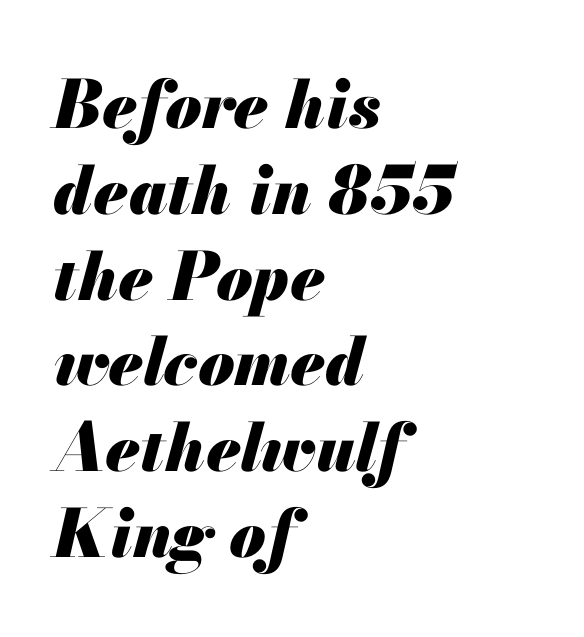
The specimen reads as italic at a glance. Short note: letters normally spaced. These words are printed bold, with thick strokes throughout. These lines stack with their left ends in a neat column. This sample keeps an unexceptional amount of space between lines.
